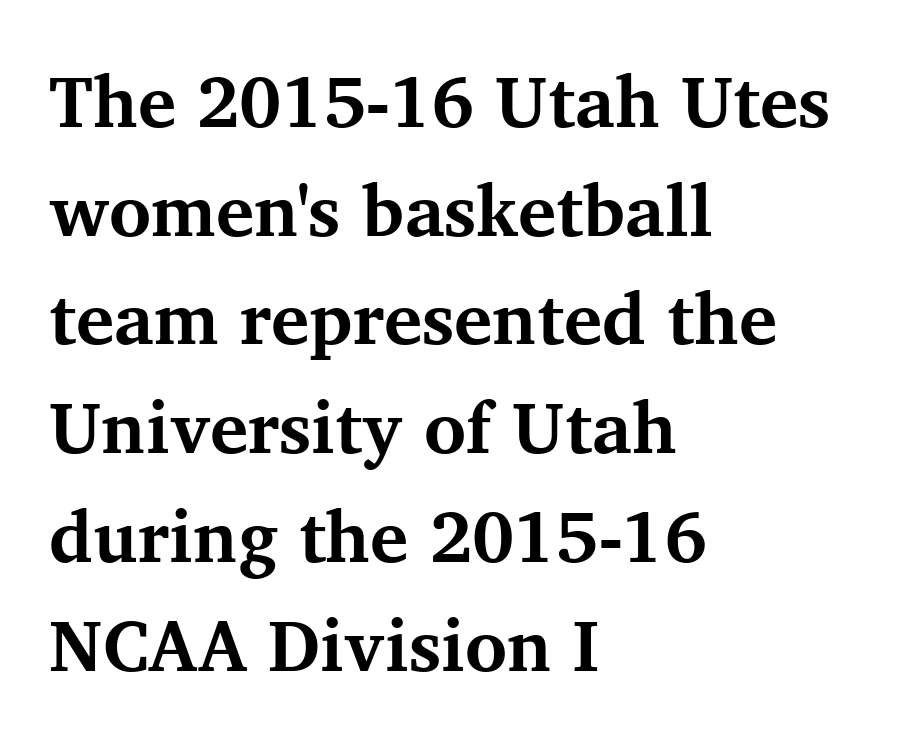
The image shows 72 px bold serif type, upright; set left-aligned, normal line spacing (1.51x), normal letter spacing, not underlined; medium stroke contrast and a medium x-height.
